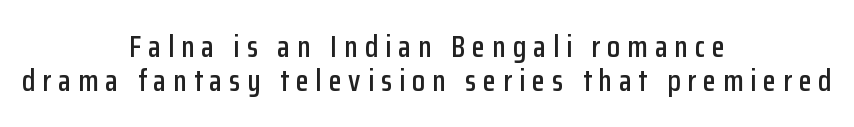
Q: Is the text italic (slanted)? A: No, it is upright.
Q: Is the typeface a serif or a sans-serif typeface? A: Sans-serif.
Q: Is the text underlined? A: No.
Q: How is the paragraph aligned? A: Centered.
Q: Is the spacing between letters normal or unusually wide? A: Unusually wide.
Q: Is the spacing between lines tight, normal or loose? A: Tight.
Q: Width (condensed, normal, or wide)? A: Condensed.
Q: Stroke contrast? A: Low.
Q: x-height? A: Medium.
Q: Monospaced? A: No.
